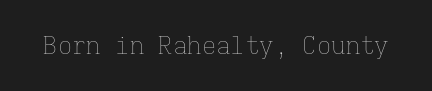
Q: Is the text bold? A: No.
Q: Is the text italic (slanted)? A: No, it is upright.
Q: Is the text underlined? A: No.
Q: Is the spacing between letters normal or unusually wide? A: Normal.
